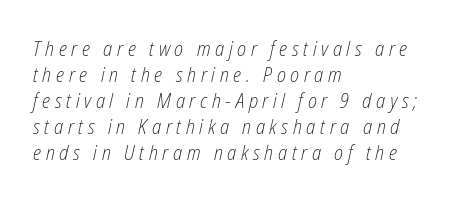
The passage is arranged the way most books set body copy — flush left. In terms of posture, this sample is oblique. This sample uses expanded letter spacing, leaving extra air between glyphs. The typesetting does not lean heavy: it is not bold.
